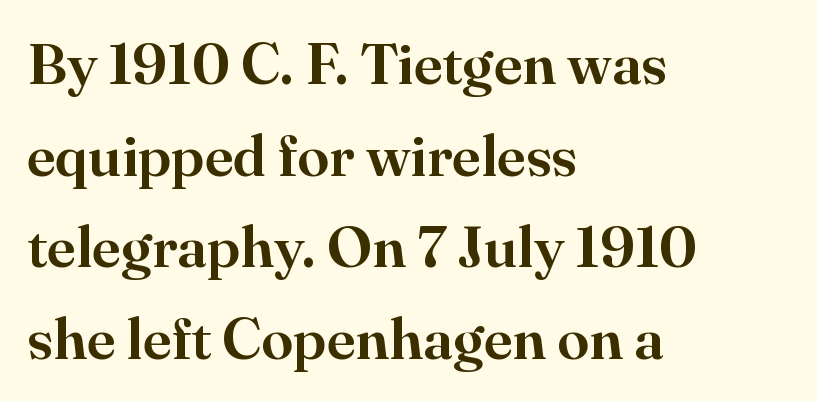
The image shows 58 px serif type, upright; set left-aligned, normal line spacing (1.58x), normal letter spacing, not underlined; high stroke contrast and a small x-height.
